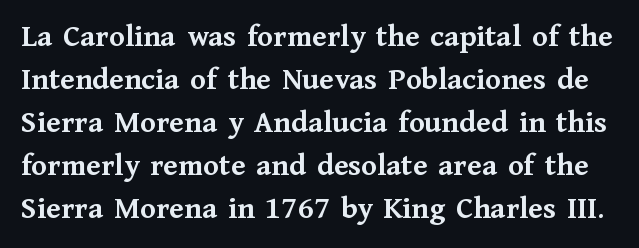
Q: Is the text bold? A: Yes.
Q: Is the text italic (slanted)? A: No, it is upright.
Q: Is the typeface a serif or a sans-serif typeface? A: Serif.
Q: Is the text underlined? A: No.
Q: Is the spacing between letters normal or unusually wide? A: Normal.
Q: Is the spacing between lines tight, normal or loose? A: Normal.
Q: Width (condensed, normal, or wide)? A: Normal.
Q: Stroke contrast? A: Medium.
Q: x-height? A: Medium.
Q: Monospaced? A: No.
